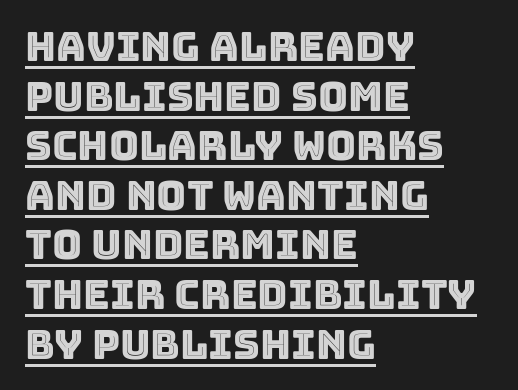
{"italic": "no", "width": "normal", "x_height": "large", "monospaced": "no", "underline": "yes", "align": "left", "line_spacing_ratio": 1.21, "letter_spacing": "normal", "letter_spacing_em": 0.0, "glyph_px": 41}
